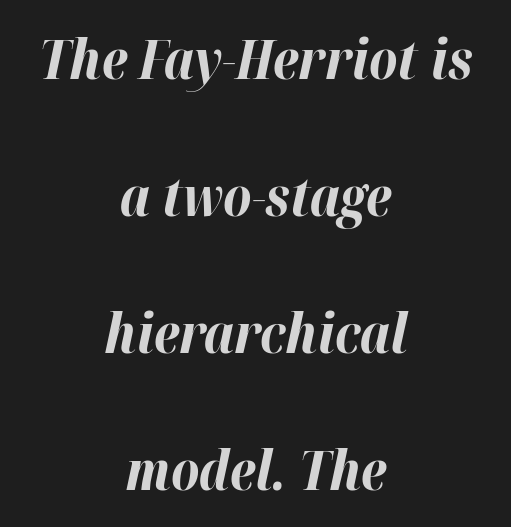
Pretty heavy lettering here — definitely bold. Decoration check: the copy has no underline. Reading down the block, each line starts at a different indent, mirrored at its end. Is the type slanted? Yes — the strokes lean at a clear angle. In terms of leading, this rendering errs on the spacious side. These lines are rendered in a variable-pitch font.
